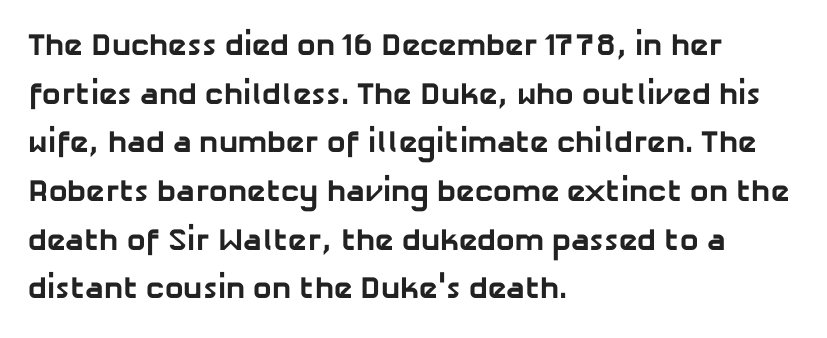
Each letter keeps its own natural width here, so spacing adapts to shape. Strokes here are thick enough to call this a true bold. Just letters on the line, the space beneath them empty. The block of text has a typical density, with ordinary space between rows. Each letter's strokes conclude bluntly, with no projecting serifs.
